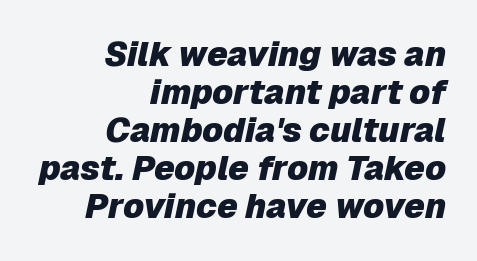
Casual observation: everything's shoved over to the right. Whoever set this chose condensed vertical rhythm over breathing room. A bare baseline throughout the passage. Chunky letters — that's bold for sure.
